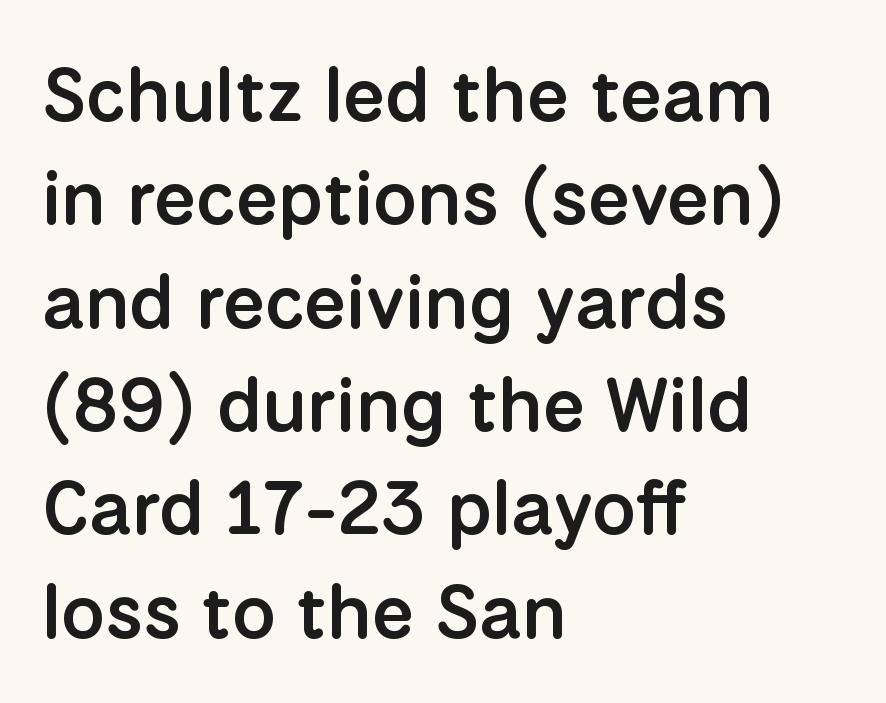
Q: Is the text bold? A: Semi-bold.
Q: Is the text italic (slanted)? A: No, it is upright.
Q: Is the typeface a serif or a sans-serif typeface? A: Sans-serif.
Q: Is the text underlined? A: No.
Q: How is the paragraph aligned? A: Left-aligned.
Q: Is the spacing between letters normal or unusually wide? A: Normal.
Q: Is the spacing between lines tight, normal or loose? A: Normal.
Q: Width (condensed, normal, or wide)? A: Normal.
Q: Stroke contrast? A: Low.
Q: x-height? A: Medium.
Q: Monospaced? A: No.
